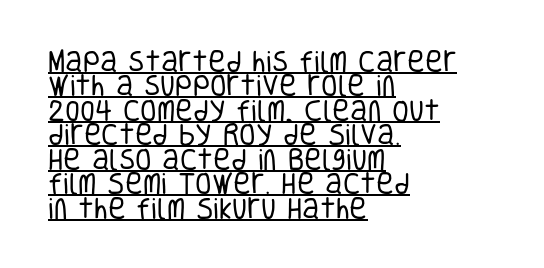
The image shows 24 px text type, upright; set left-aligned, tight line spacing (1.02x), normal letter spacing, underlined.
